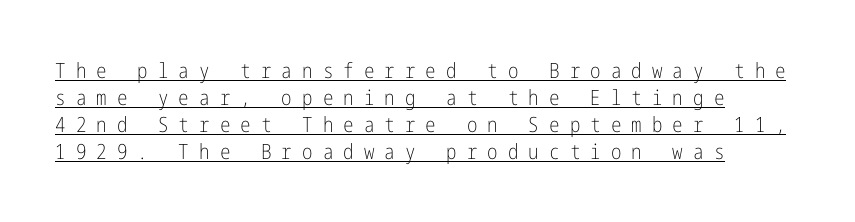
{"italic": "no", "bold": "no", "underline": "yes", "align": "left", "line_spacing": "normal", "line_spacing_ratio": 1.29, "letter_spacing": "wide", "letter_spacing_em": 0.48, "glyph_px": 21}
